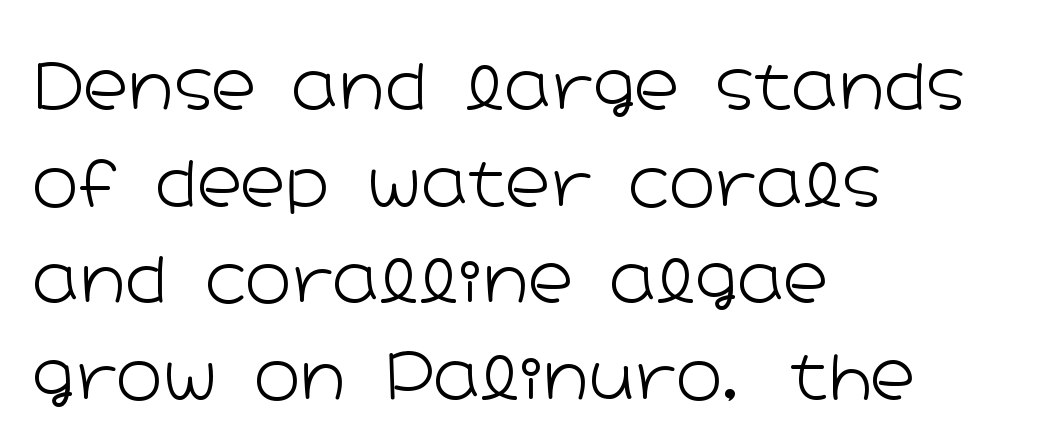
The image shows 62 px light, wide sans-serif type, upright; set left-aligned, normal line spacing (1.56x), normal letter spacing, not underlined; low stroke contrast and a medium x-height.
